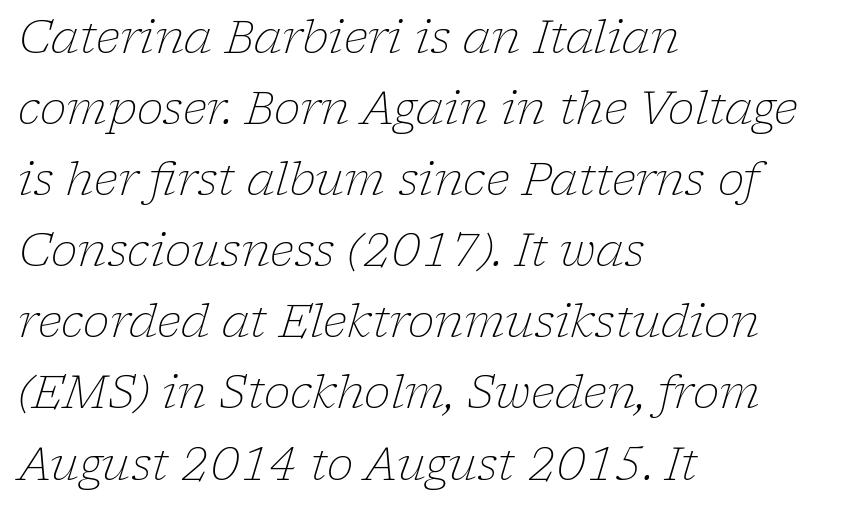
The image shows 45 px light serif type, italic (leaning right); set left-aligned, normal line spacing (1.58x), normal letter spacing, not underlined; low stroke contrast and a medium x-height.
